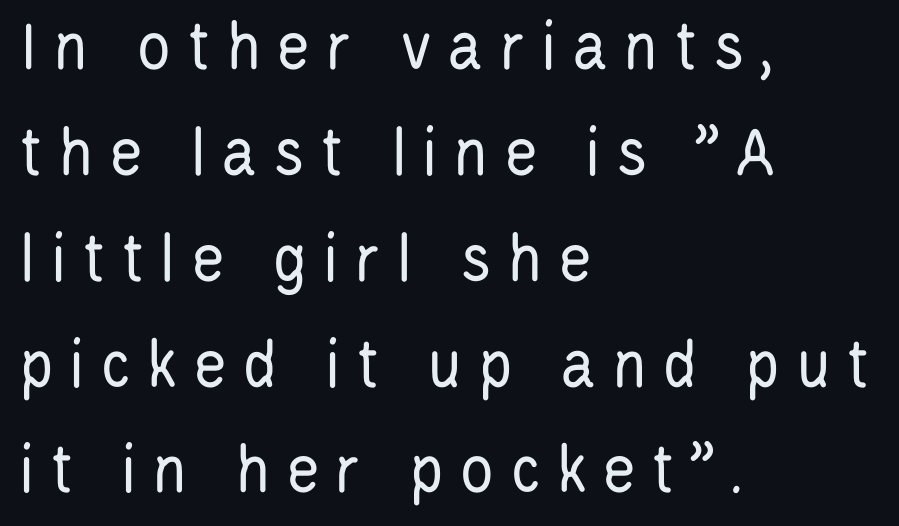
Q: Is the text bold? A: No.
Q: Is the text italic (slanted)? A: No, it is upright.
Q: Is the typeface a serif or a sans-serif typeface? A: Sans-serif.
Q: Is the text underlined? A: No.
Q: How is the paragraph aligned? A: Left-aligned.
Q: Is the spacing between letters normal or unusually wide? A: Unusually wide.
Q: Is the spacing between lines tight, normal or loose? A: Normal.
Q: Width (condensed, normal, or wide)? A: Condensed.
Q: Stroke contrast? A: Low.
Q: x-height? A: Large.
Q: Monospaced? A: No.
